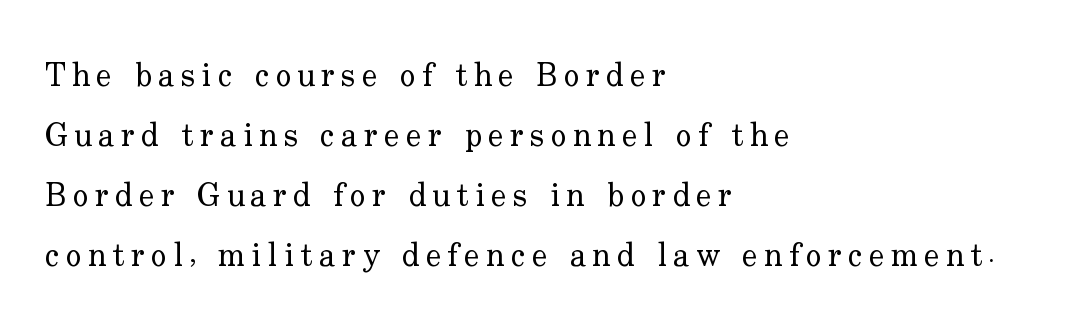
{"serif": "yes", "italic": "no", "bold": "no", "weight": "regular", "width": "normal", "stroke_contrast": "low", "x_height": "small", "monospaced": "no", "underline": "no", "align": "left", "line_spacing_ratio": 1.82, "glyph_px": 33}
